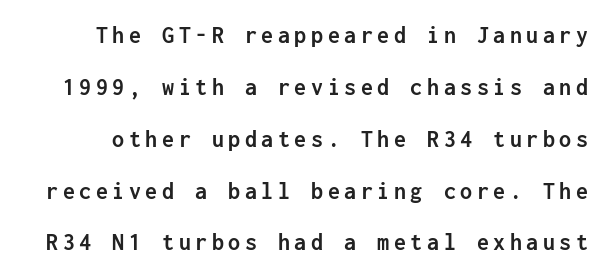
{"italic": "no", "bold": "yes", "underline": "no", "line_spacing": "loose", "line_spacing_ratio": 2.16, "glyph_px": 24}
